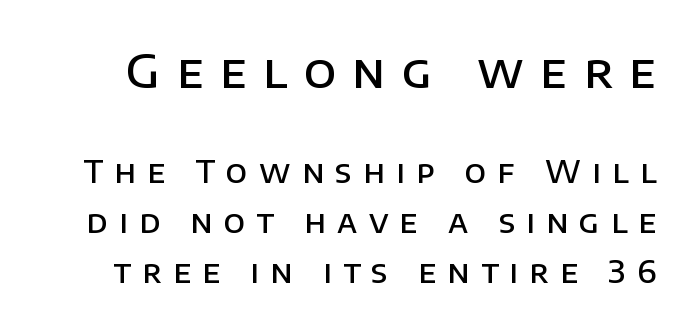
Q: Is the text bold? A: Semi-bold.
Q: Is the text italic (slanted)? A: No, it is upright.
Q: Is the typeface a serif or a sans-serif typeface? A: Sans-serif.
Q: Is the text underlined? A: No.
Q: Is the spacing between letters normal or unusually wide? A: Unusually wide.
Q: Is the spacing between lines tight, normal or loose? A: Normal.
Q: Which block of text is set in a larger size, the first (top) or the second (bottom)? A: The first (top) one.
Q: Width (condensed, normal, or wide)? A: Normal.
Q: Stroke contrast? A: Low.
Q: x-height? A: Large.
Q: Monospaced? A: No.
